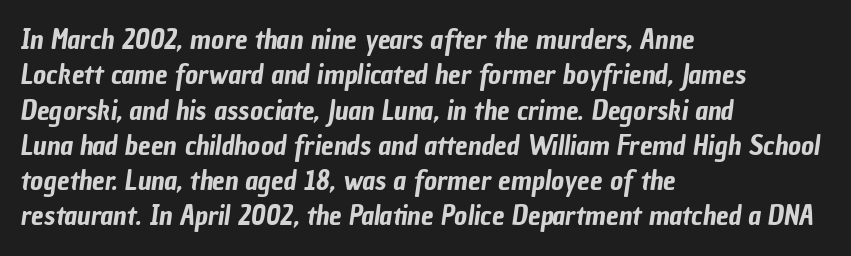
The image shows 28 px condensed sans-serif type; set left-aligned, normal line spacing (1.26x), normal letter spacing, not underlined; low stroke contrast and a medium x-height.
